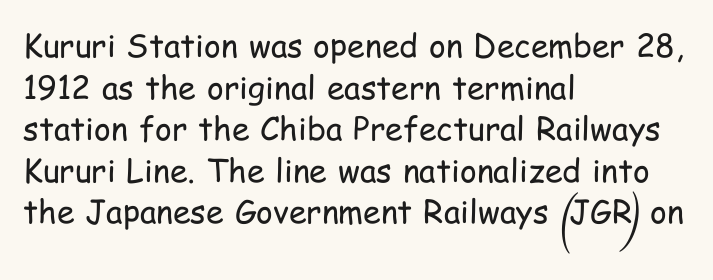
Q: Is the text bold? A: No.
Q: Is the text italic (slanted)? A: No, it is upright.
Q: Is the typeface a serif or a sans-serif typeface? A: Sans-serif.
Q: Is the text underlined? A: No.
Q: How is the paragraph aligned? A: Left-aligned.
Q: Is the spacing between letters normal or unusually wide? A: Normal.
Q: Is the spacing between lines tight, normal or loose? A: Normal.
Q: Width (condensed, normal, or wide)? A: Condensed.
Q: Stroke contrast? A: Low.
Q: x-height? A: Medium.
Q: Monospaced? A: No.
